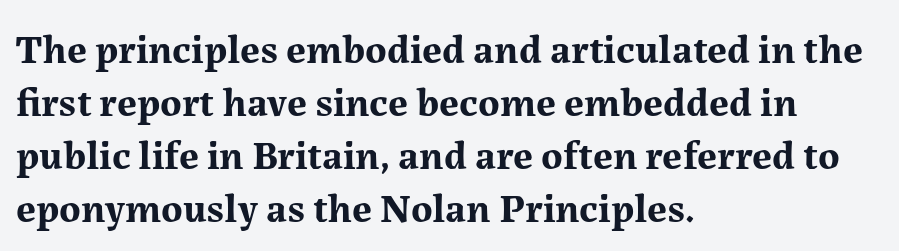
{"serif": "yes", "italic": "no", "bold": "yes", "weight": "bold", "width": "normal", "stroke_contrast": "medium", "x_height": "medium", "monospaced": "no", "underline": "no", "align": "left", "line_spacing": "normal", "line_spacing_ratio": 1.29, "letter_spacing": "normal", "letter_spacing_em": 0.0, "glyph_px": 41}
